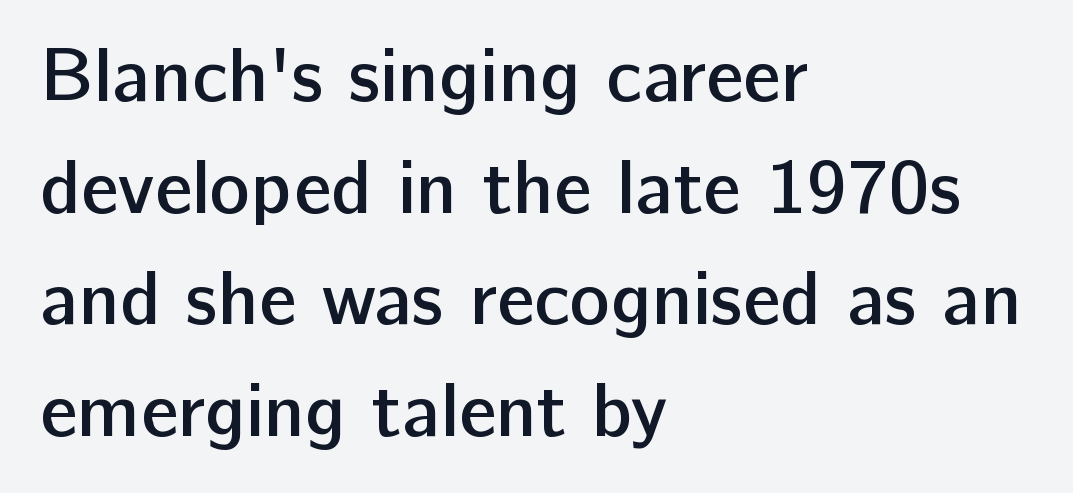
The image shows 76 px semibold sans-serif type, upright; set left-aligned, normal line spacing (1.47x), normal letter spacing, not underlined; low stroke contrast and a medium x-height.
